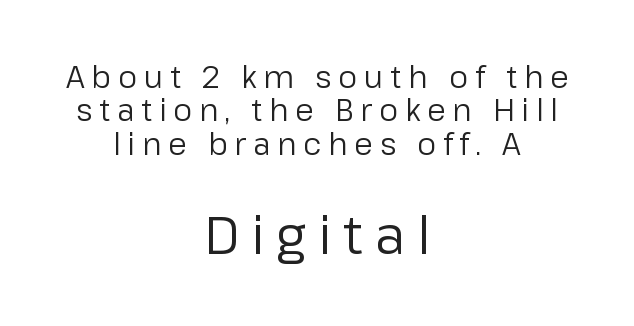
Q: Is the text bold? A: No.
Q: Is the text italic (slanted)? A: No, it is upright.
Q: Is the typeface a serif or a sans-serif typeface? A: Sans-serif.
Q: Is the text underlined? A: No.
Q: How is the paragraph aligned? A: Centered.
Q: Is the spacing between letters normal or unusually wide? A: Unusually wide.
Q: Is the spacing between lines tight, normal or loose? A: Tight.
Q: Which block of text is set in a larger size, the first (top) or the second (bottom)? A: The second (bottom) one.
Q: Width (condensed, normal, or wide)? A: Normal.
Q: Stroke contrast? A: Low.
Q: x-height? A: Medium.
Q: Monospaced? A: No.
